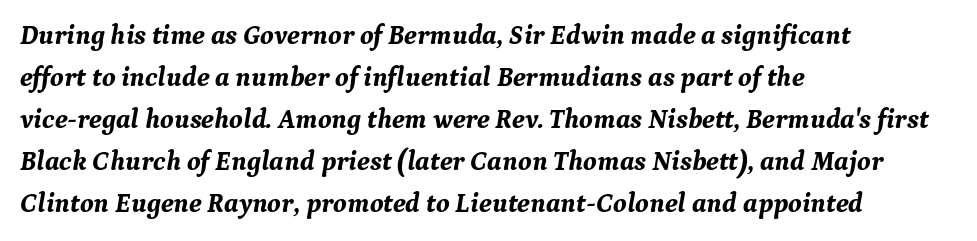
{"italic": "yes", "lean": "right", "slant_degrees": 9, "bold": "yes", "underline": "no", "align": "left", "line_spacing": "normal", "line_spacing_ratio": 1.56, "letter_spacing": "normal", "letter_spacing_em": 0.0, "glyph_px": 27}
